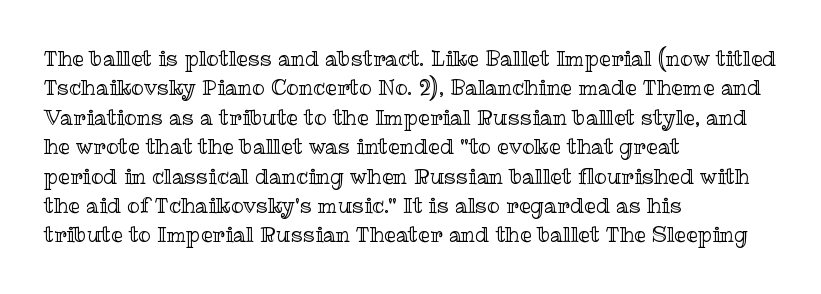
The image shows 21 px text type, upright; set left-aligned, normal line spacing (1.4x), normal letter spacing, not underlined.
